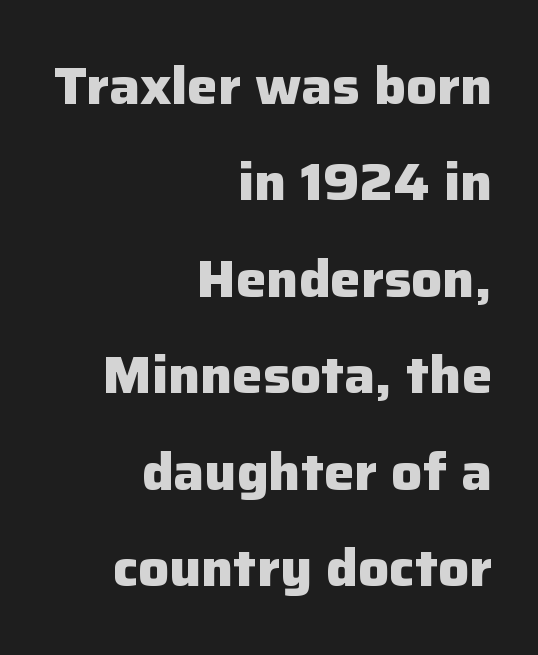
The image shows 51 px heavy sans-serif type, upright; set right-aligned, line spacing 1.89x, normal letter spacing, not underlined; low stroke contrast and a medium x-height.
